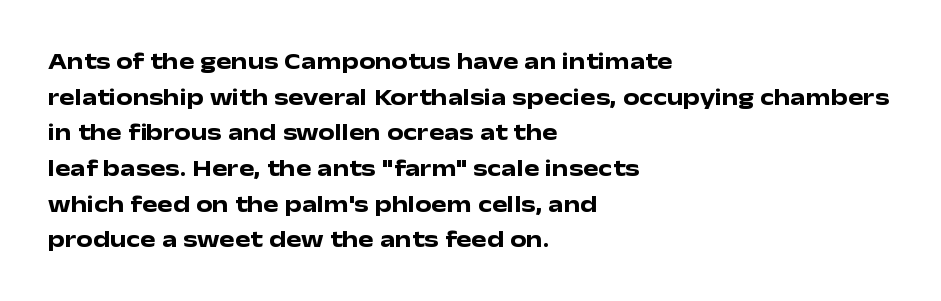
{"italic": "no", "bold": "yes", "underline": "no", "align": "left", "line_spacing": "normal", "line_spacing_ratio": 1.55, "letter_spacing": "normal", "letter_spacing_em": 0.0, "glyph_px": 23}
